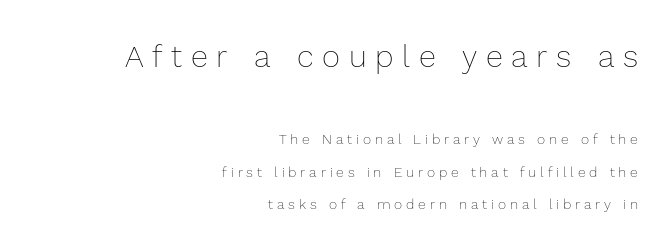
Q: Is the text bold? A: No.
Q: Is the text italic (slanted)? A: No, it is upright.
Q: Is the text underlined? A: No.
Q: How is the paragraph aligned? A: Right-aligned.
Q: Is the spacing between letters normal or unusually wide? A: Unusually wide.
Q: Is the spacing between lines tight, normal or loose? A: Loose.
Q: Which block of text is set in a larger size, the first (top) or the second (bottom)? A: The first (top) one.
Q: Width (condensed, normal, or wide)? A: Normal.
Q: x-height? A: Medium.
Q: Monospaced? A: No.
